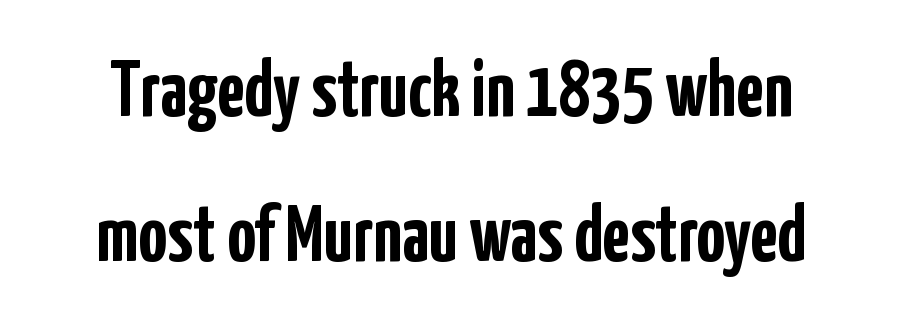
Q: Is the text bold? A: Yes.
Q: Is the text italic (slanted)? A: No, it is upright.
Q: Is the typeface a serif or a sans-serif typeface? A: Sans-serif.
Q: Is the text underlined? A: No.
Q: Is the spacing between letters normal or unusually wide? A: Normal.
Q: Width (condensed, normal, or wide)? A: Condensed.
Q: Stroke contrast? A: Low.
Q: x-height? A: Medium.
Q: Monospaced? A: No.
